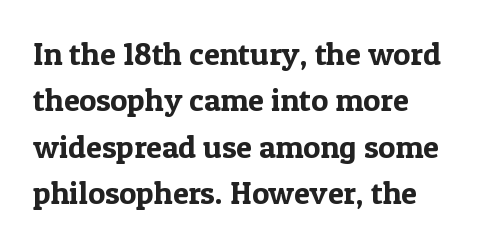
Q: Is the text italic (slanted)? A: No, it is upright.
Q: Is the typeface a serif or a sans-serif typeface? A: Serif.
Q: Is the text underlined? A: No.
Q: How is the paragraph aligned? A: Left-aligned.
Q: Is the spacing between letters normal or unusually wide? A: Normal.
Q: Is the spacing between lines tight, normal or loose? A: Normal.
Q: Width (condensed, normal, or wide)? A: Normal.
Q: x-height? A: Medium.
Q: Monospaced? A: No.
